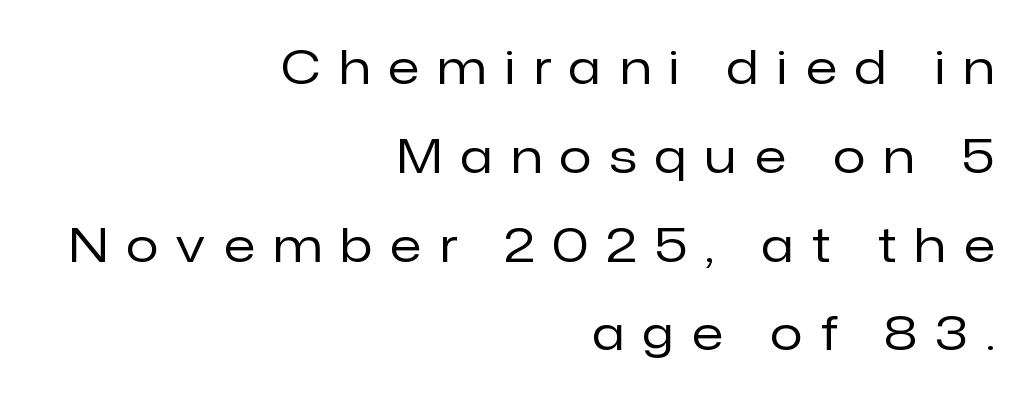
The image shows 47 px regular-weight sans-serif type, upright; set right-aligned, line spacing 1.89x, unusually wide letter spacing (+0.4 em), not underlined; low stroke contrast and a medium x-height.
